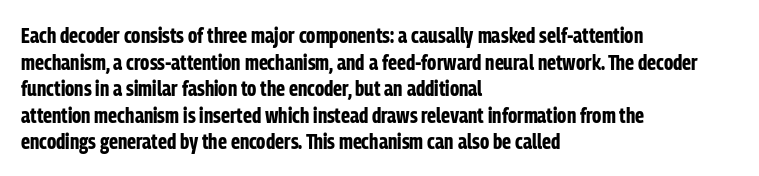
Q: Is the text bold? A: Yes.
Q: Is the text italic (slanted)? A: No, it is upright.
Q: Is the text underlined? A: No.
Q: How is the paragraph aligned? A: Left-aligned.
Q: Is the spacing between letters normal or unusually wide? A: Normal.
